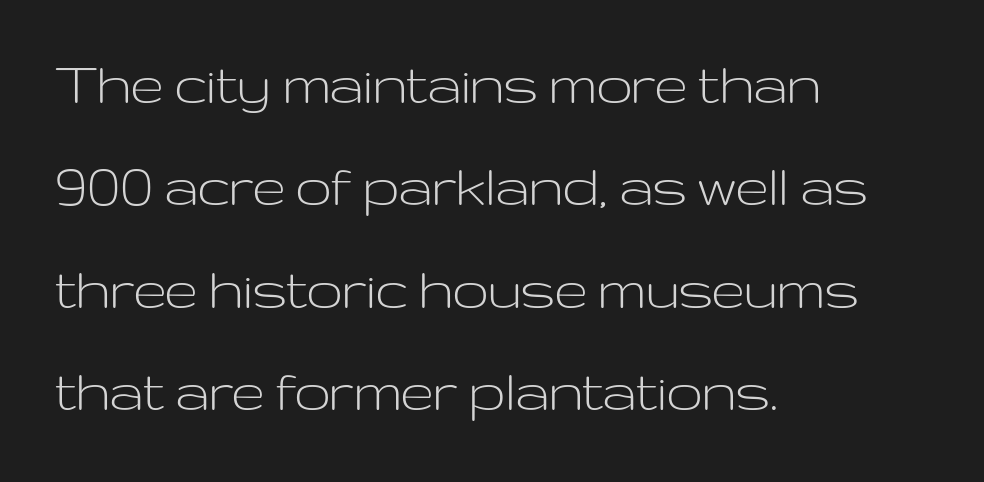
Q: Is the text bold? A: No.
Q: Is the text italic (slanted)? A: No, it is upright.
Q: Is the typeface a serif or a sans-serif typeface? A: Sans-serif.
Q: Is the text underlined? A: No.
Q: How is the paragraph aligned? A: Left-aligned.
Q: Is the spacing between letters normal or unusually wide? A: Normal.
Q: Is the spacing between lines tight, normal or loose? A: Normal.
Q: Width (condensed, normal, or wide)? A: Wide.
Q: Stroke contrast? A: Low.
Q: x-height? A: Medium.
Q: Monospaced? A: No.
